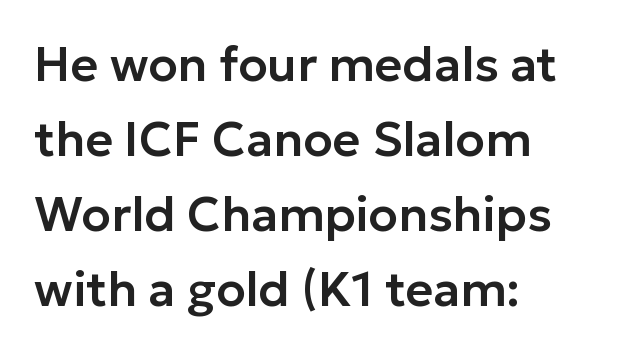
{"serif": "no", "italic": "no", "width": "normal", "stroke_contrast": "low", "x_height": "medium", "monospaced": "no", "underline": "no", "align": "left", "line_spacing": "normal", "line_spacing_ratio": 1.56, "letter_spacing": "normal", "letter_spacing_em": 0.0, "glyph_px": 48}
